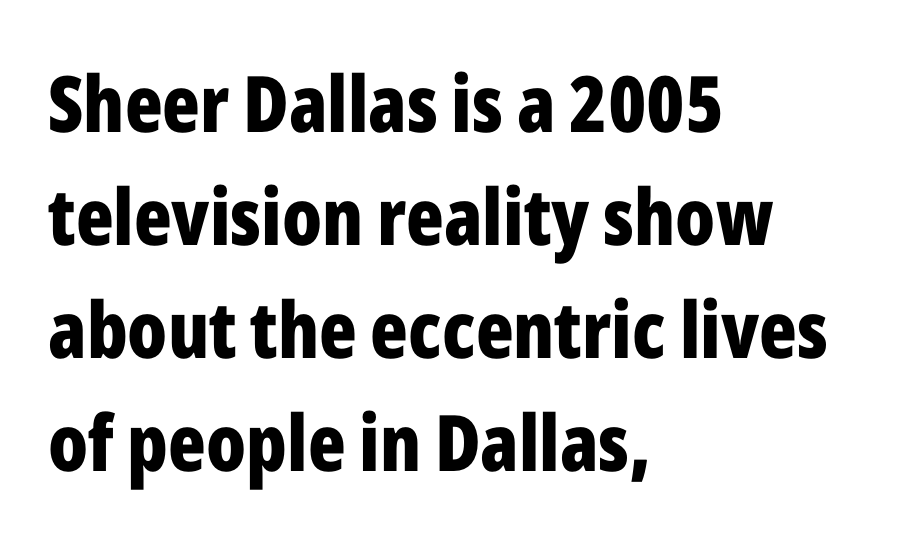
Each new line begins a customary step beneath the previous one. Check where the strokes stop: nothing finishes them off — pure sans. The line texture is even and compact thanks to regular tracking. This sample is left-justified, so line endings fall wherever the words run out.
